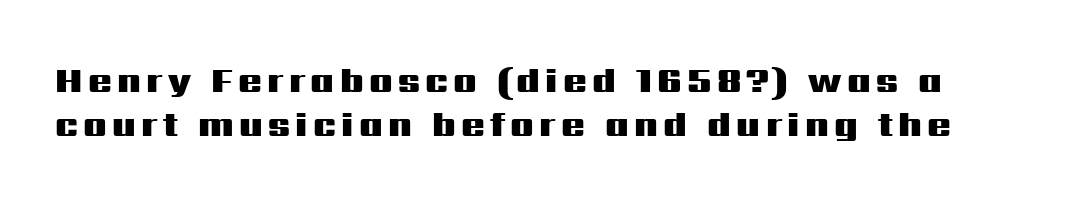
{"serif": "no", "italic": "no", "bold": "yes", "weight": "heavy", "width": "wide", "stroke_contrast": "medium", "x_height": "medium", "monospaced": "no", "underline": "no", "line_spacing": "normal", "line_spacing_ratio": 1.25, "glyph_px": 35}
